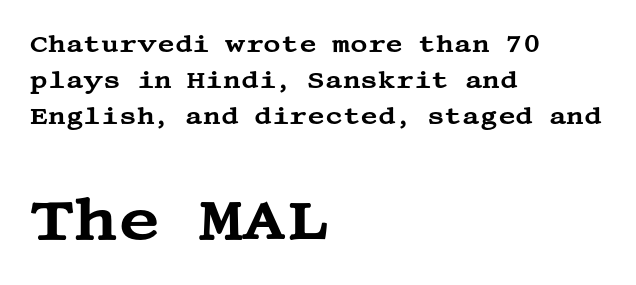
Q: Is the text italic (slanted)? A: No, it is upright.
Q: Is the typeface a serif or a sans-serif typeface? A: Serif.
Q: Is the text underlined? A: No.
Q: How is the paragraph aligned? A: Left-aligned.
Q: Is the spacing between letters normal or unusually wide? A: Normal.
Q: Is the spacing between lines tight, normal or loose? A: Normal.
Q: Which block of text is set in a larger size, the first (top) or the second (bottom)? A: The second (bottom) one.
Q: Width (condensed, normal, or wide)? A: Wide.
Q: Stroke contrast? A: Medium.
Q: x-height? A: Large.
